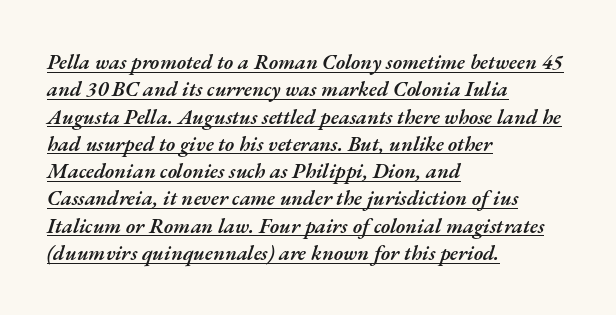
{"italic": "yes", "lean": "right", "slant_degrees": 17, "bold": "semi", "underline": "yes", "align": "left", "line_spacing": "normal", "line_spacing_ratio": 1.3, "letter_spacing": "normal", "letter_spacing_em": 0.0, "glyph_px": 21}
